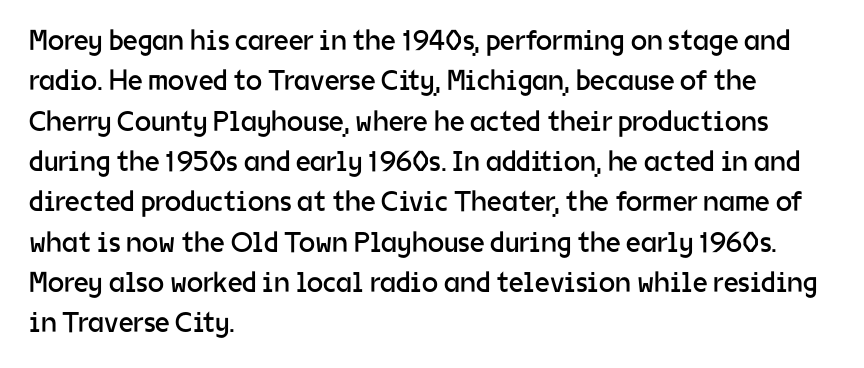
The image shows 29 px regular-weight sans-serif type, upright; set left-aligned, normal line spacing (1.39x), normal letter spacing, not underlined; low stroke contrast and a medium x-height.
